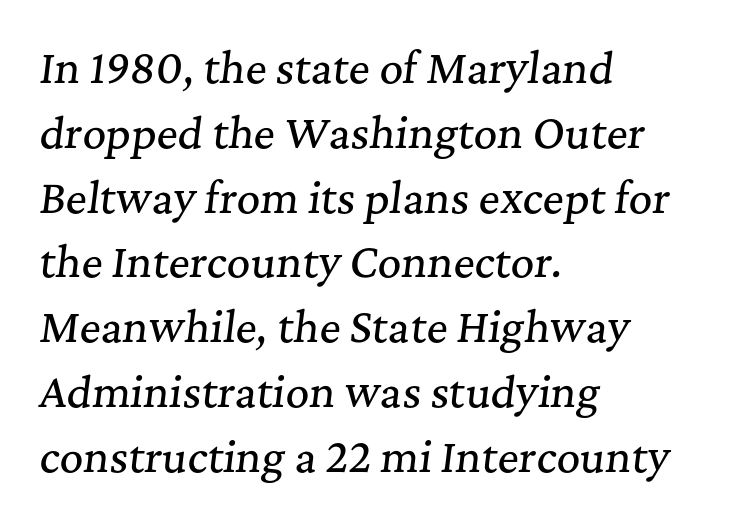
The image shows 41 px serif type, italic (leaning right); set left-aligned, normal line spacing (1.58x), normal letter spacing, not underlined; medium stroke contrast and a medium x-height.
